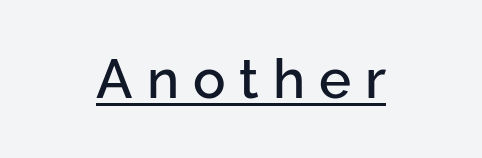
{"serif": "no", "italic": "no", "width": "normal", "stroke_contrast": "low", "x_height": "medium", "monospaced": "no", "underline": "yes", "letter_spacing": "wide", "letter_spacing_em": 0.26, "glyph_px": 54}
